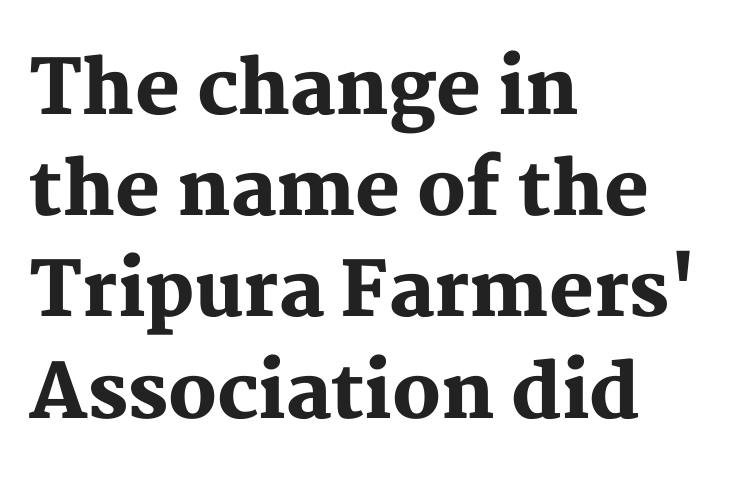
{"serif": "yes", "italic": "no", "bold": "yes", "weight": "heavy", "width": "normal", "stroke_contrast": "medium", "x_height": "medium", "monospaced": "no", "underline": "no", "align": "left", "line_spacing": "normal", "line_spacing_ratio": 1.35, "letter_spacing": "normal", "letter_spacing_em": 0.0, "glyph_px": 75}
